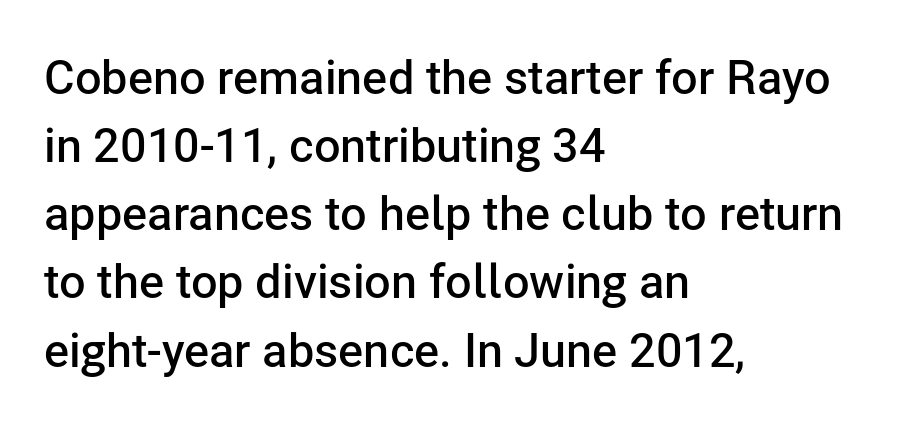
{"serif": "no", "italic": "no", "bold": "semi", "weight": "semibold", "width": "normal", "stroke_contrast": "low", "x_height": "medium", "monospaced": "no", "underline": "no", "align": "left", "line_spacing": "normal", "line_spacing_ratio": 1.45, "letter_spacing": "normal", "letter_spacing_em": 0.0, "glyph_px": 47}
